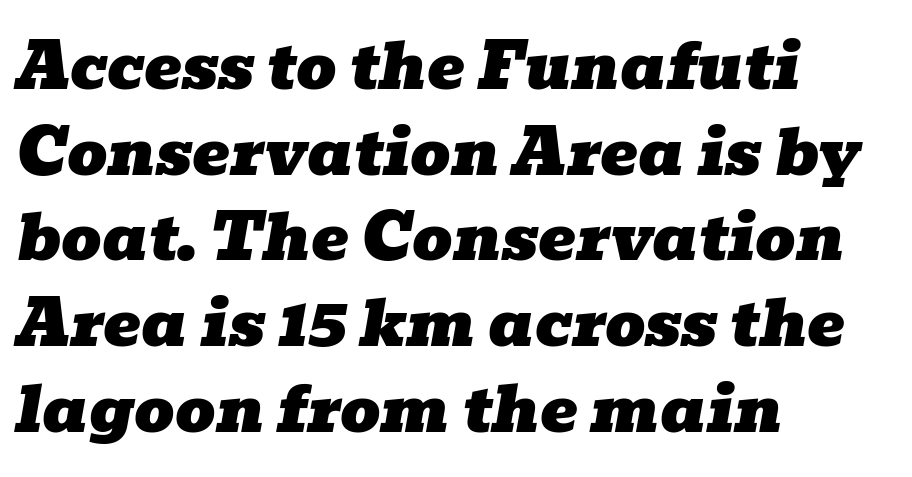
The letters carry serifs — small finishing strokes at the ends of their stems. This sample uses plain, unmodified letter spacing. These lines stack with their left ends in a neat column. Lines of text with bare space underneath. A normal amount of white space separates one row of letters from the next. Think of a printed novel: that variable character pitch is what you see here.
